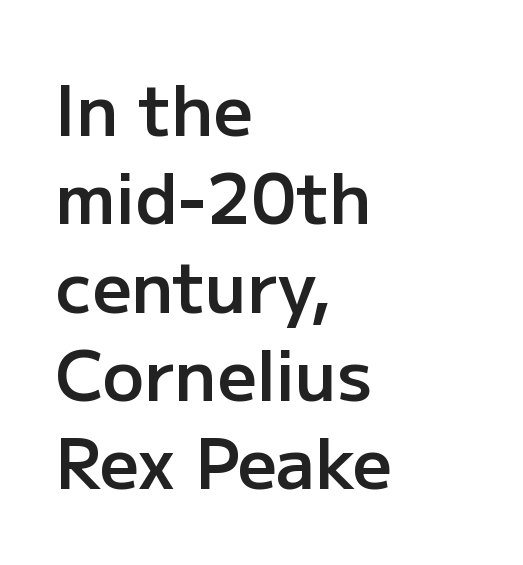
The typeface chosen for these lines omits serifs. Short and long lines alike share a common starting point at left. Nope, not italic — everything's standing straight. Each letter keeps its own natural width here, so spacing adapts to shape. The area under the type is left untouched. Semibold letterforms, between regular and bold.
